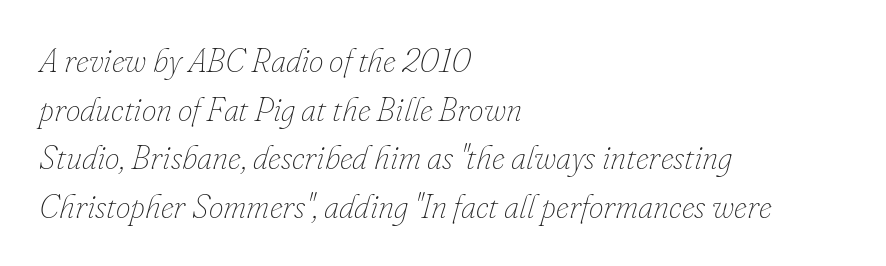
Q: Is the text bold? A: No.
Q: Is the text italic (slanted)? A: Yes, it leans right by about 16 degrees.
Q: Is the text underlined? A: No.
Q: How is the paragraph aligned? A: Left-aligned.
Q: Is the spacing between letters normal or unusually wide? A: Normal.
Q: Is the spacing between lines tight, normal or loose? A: Normal.
Q: Width (condensed, normal, or wide)? A: Normal.
Q: Stroke contrast? A: Low.
Q: x-height? A: Small.
Q: Monospaced? A: No.
